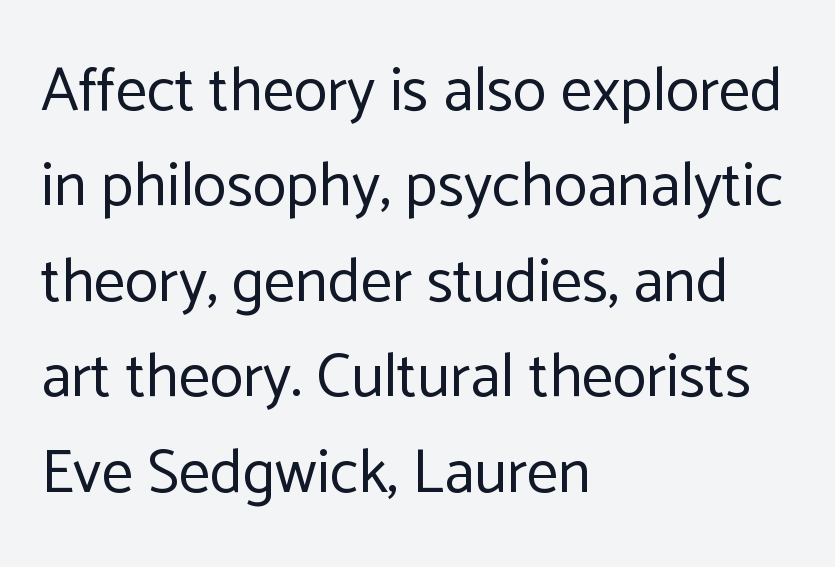
The image shows 62 px regular-weight sans-serif type, upright; set left-aligned, normal line spacing (1.54x), normal letter spacing, not underlined; low stroke contrast and a medium x-height.
